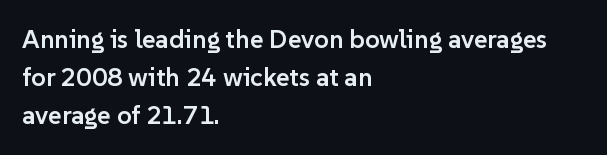
The image shows 26 px text type, upright; set left-aligned, normal line spacing (1.47x), normal letter spacing, not underlined.
